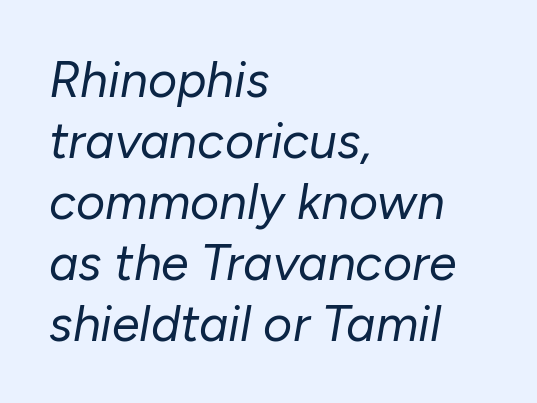
The image shows 50 px regular-weight type, italic (leaning right); set left-aligned, line spacing 1.22x, normal letter spacing, not underlined; low stroke contrast and a medium x-height.
